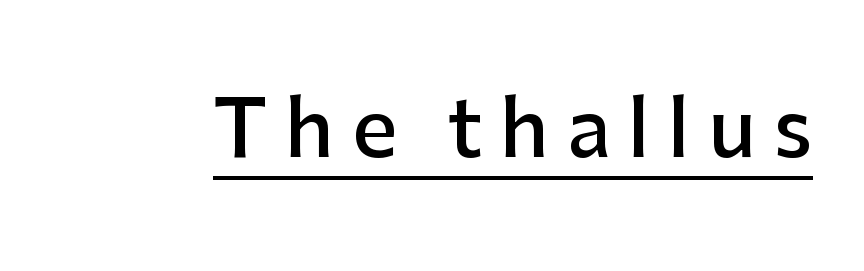
Quick note: not italic, upright. Every word sits above its own underline. Typographically, this falls in the sans-serif category. Students, note that the glyphs here are deliberately spaced far apart.
